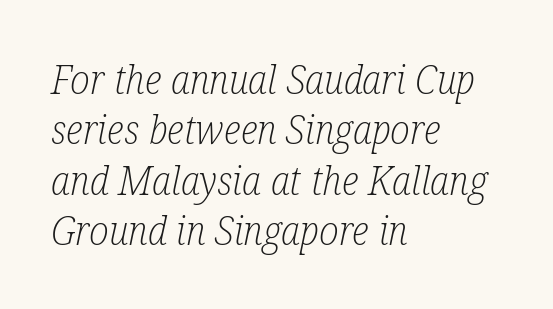
The image shows 40 px light, condensed serif type, italic (leaning right); set left-aligned, normal line spacing (1.26x), normal letter spacing, not underlined; low stroke contrast and a medium x-height.
